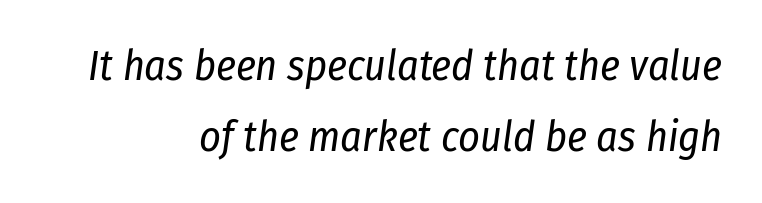
The image shows 42 px regular-weight, condensed type, italic (leaning right); set right-aligned, normal line spacing (1.68x), normal letter spacing, not underlined; low stroke contrast and a medium x-height.
